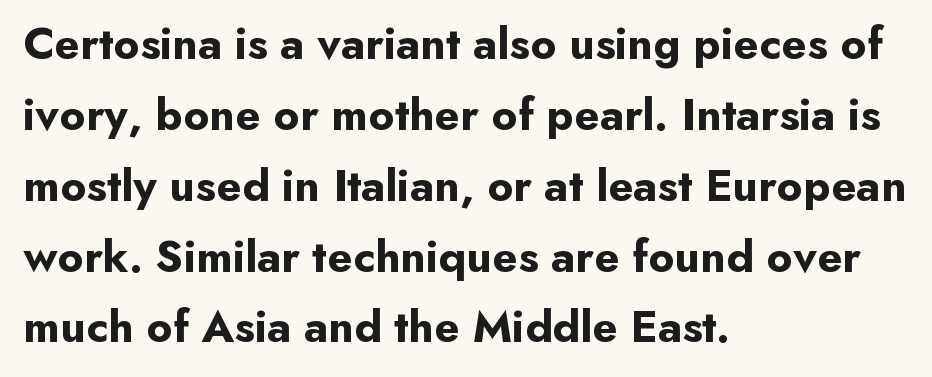
{"serif": "no", "italic": "no", "bold": "yes", "weight": "bold", "width": "normal", "stroke_contrast": "low", "x_height": "small", "monospaced": "no", "underline": "no", "align": "left", "line_spacing": "normal", "line_spacing_ratio": 1.54, "letter_spacing": "normal", "letter_spacing_em": 0.0, "glyph_px": 46}
